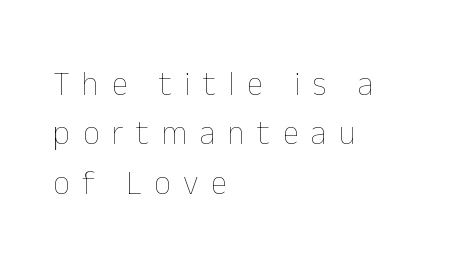
{"italic": "no", "bold": "no", "weight": "thin", "width": "normal", "stroke_contrast": "low", "x_height": "medium", "monospaced": "no", "underline": "no", "align": "left", "line_spacing": "normal", "line_spacing_ratio": 1.5, "letter_spacing": "wide", "letter_spacing_em": 0.38, "glyph_px": 33}
